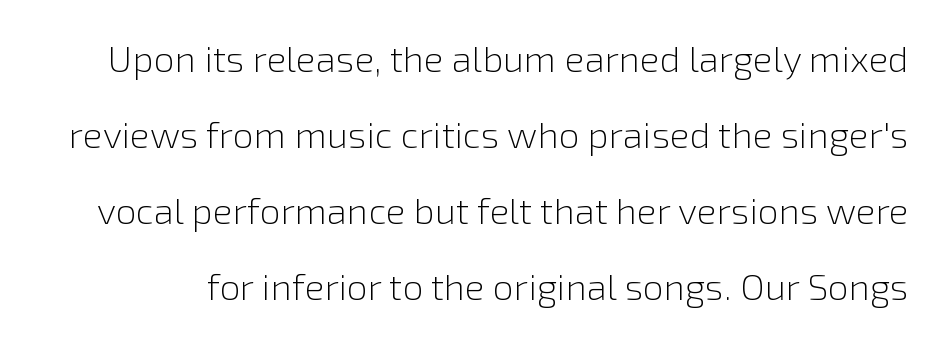
{"serif": "no", "italic": "no", "bold": "no", "weight": "light", "width": "normal", "x_height": "medium", "monospaced": "no", "underline": "no", "line_spacing": "loose", "line_spacing_ratio": 2.05, "letter_spacing": "normal", "letter_spacing_em": 0.0, "glyph_px": 37}
